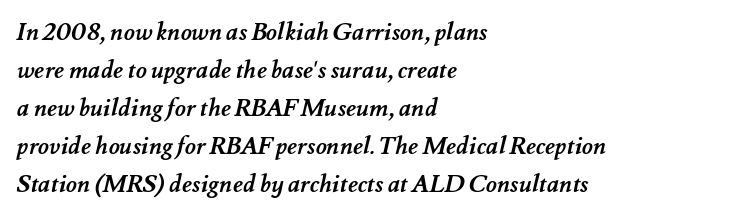
{"bold": "yes", "underline": "no", "align": "left", "line_spacing": "normal", "line_spacing_ratio": 1.58, "letter_spacing": "normal", "letter_spacing_em": 0.0, "glyph_px": 24}
